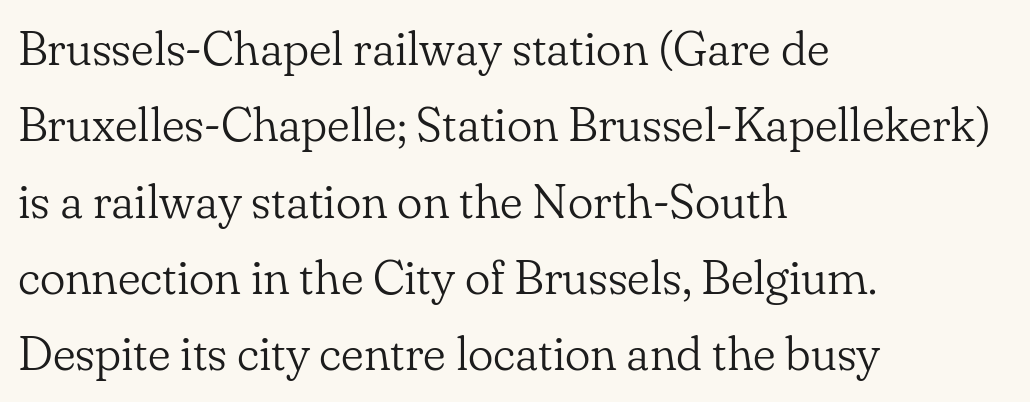
Q: Is the text bold? A: No.
Q: Is the text italic (slanted)? A: No, it is upright.
Q: Is the typeface a serif or a sans-serif typeface? A: Serif.
Q: Is the text underlined? A: No.
Q: How is the paragraph aligned? A: Left-aligned.
Q: Is the spacing between letters normal or unusually wide? A: Normal.
Q: Is the spacing between lines tight, normal or loose? A: Normal.
Q: Width (condensed, normal, or wide)? A: Normal.
Q: Stroke contrast? A: Low.
Q: x-height? A: Small.
Q: Monospaced? A: No.
